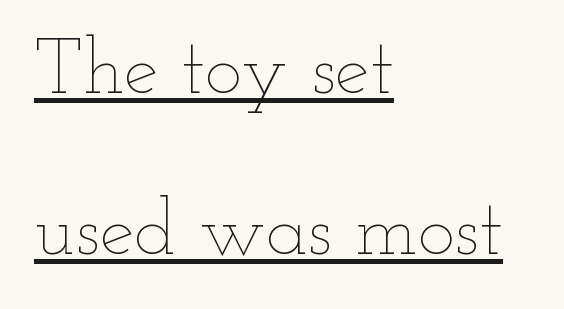
Looks like someone drew a line under every word here. Short note: letters normally spaced. The paragraph has a hard left edge and a soft right edge. Do the characters align in a grid? No, the font is proportional. The font's upright variant was chosen for this text.
